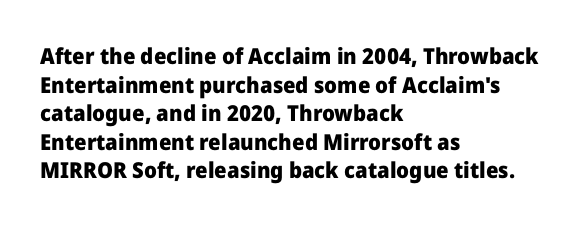
Teacher's note: observe the even left margin — that is flush-left alignment. You can tell it's not italic because the verticals are truly vertical. Words float on clear page, feet unadorned. The letterforms sit shoulder to shoulder at normal distance.
